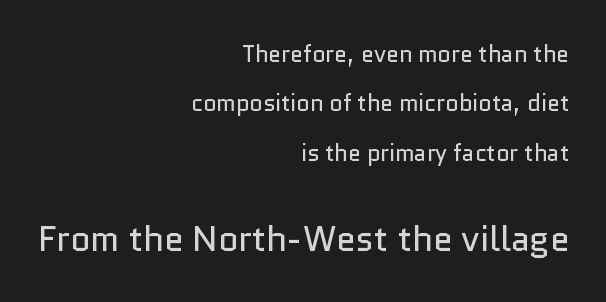
The image shows 35 px regular-weight sans-serif type, upright; set right-aligned, loose line spacing (2.15x), normal letter spacing, not underlined; the second (bottom) block is 1.52x larger; low stroke contrast and a medium x-height.
